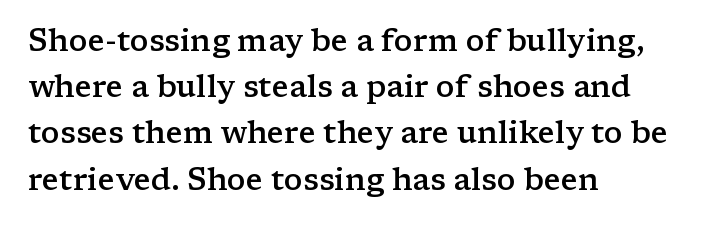
{"serif": "yes", "italic": "no", "bold": "semi", "weight": "semibold", "width": "wide", "stroke_contrast": "low", "x_height": "medium", "monospaced": "no", "underline": "no", "align": "left", "line_spacing": "normal", "line_spacing_ratio": 1.49, "letter_spacing": "normal", "letter_spacing_em": 0.0, "glyph_px": 31}
